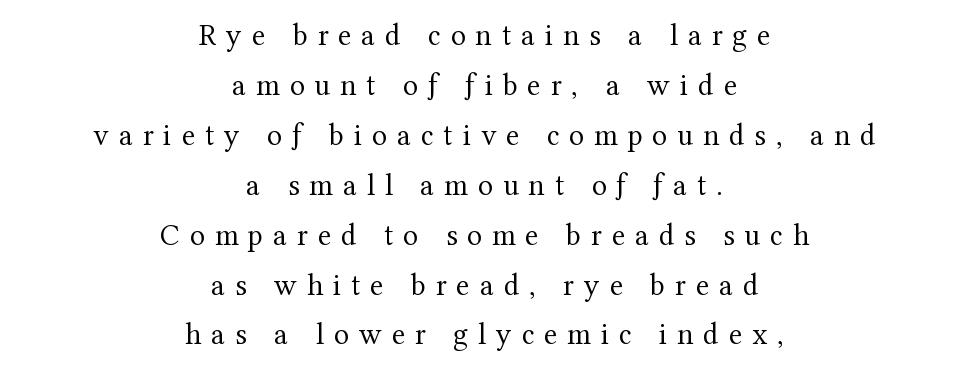
Q: Is the text bold? A: No.
Q: Is the text italic (slanted)? A: No, it is upright.
Q: Is the typeface a serif or a sans-serif typeface? A: Serif.
Q: Is the text underlined? A: No.
Q: How is the paragraph aligned? A: Centered.
Q: Is the spacing between letters normal or unusually wide? A: Unusually wide.
Q: Is the spacing between lines tight, normal or loose? A: Normal.
Q: Width (condensed, normal, or wide)? A: Normal.
Q: Stroke contrast? A: Medium.
Q: x-height? A: Medium.
Q: Monospaced? A: No.
